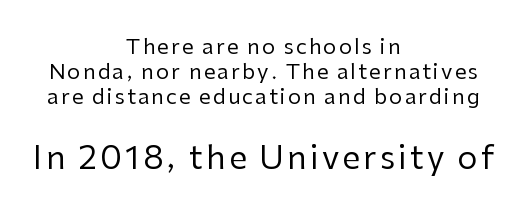
Each letter keeps its own natural width here, so spacing adapts to shape. Observe the absence of serifs on each vertical stroke in this sample. On a weight scale, this lands at 450 or below. A student would notice the bottom passage is typeset larger than what precedes it. No italicization has been applied; the sample stays upright. The lines are quadded center.
